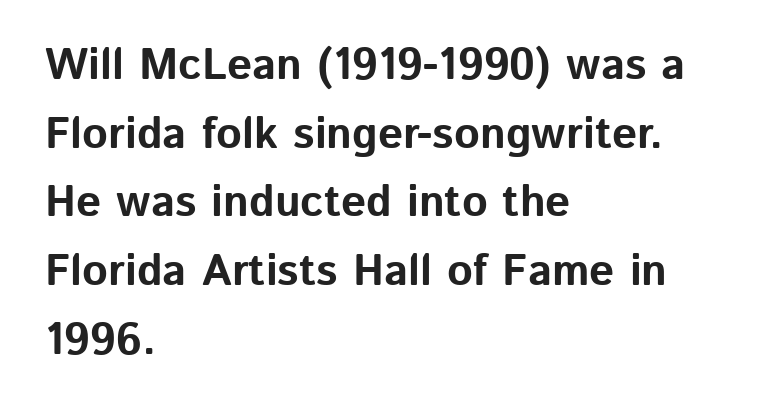
Q: Is the text bold? A: Yes.
Q: Is the text italic (slanted)? A: No, it is upright.
Q: Is the typeface a serif or a sans-serif typeface? A: Sans-serif.
Q: Is the text underlined? A: No.
Q: How is the paragraph aligned? A: Left-aligned.
Q: Is the spacing between letters normal or unusually wide? A: Normal.
Q: Is the spacing between lines tight, normal or loose? A: Normal.
Q: Width (condensed, normal, or wide)? A: Normal.
Q: Stroke contrast? A: Low.
Q: x-height? A: Medium.
Q: Monospaced? A: No.
